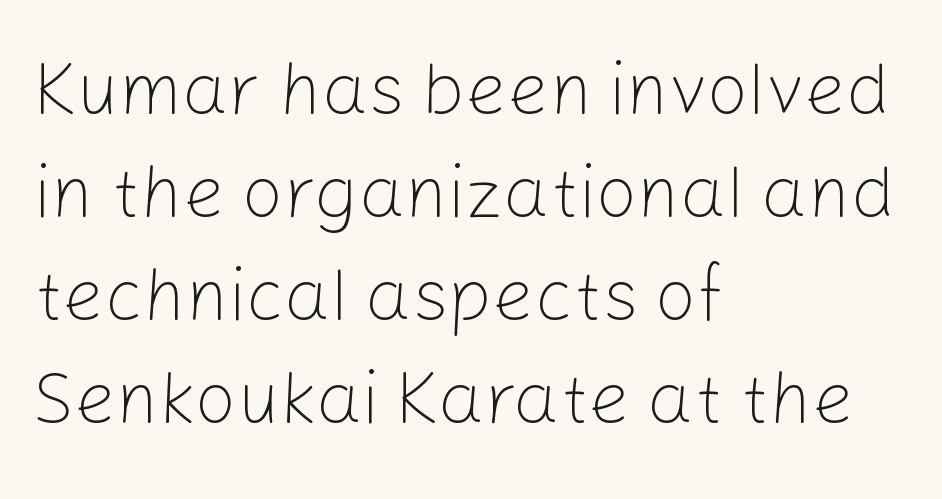
The image shows 73 px light sans-serif type, upright; set left-aligned, normal line spacing (1.41x), normal letter spacing, not underlined; low stroke contrast and a medium x-height.
